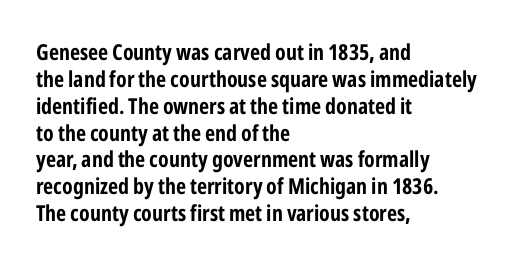
A typesetter would mark this as roman, not italic. What stands out about the letter spacing? Nothing — it is the standard amount. The baseline area is clear. Caption: bold face, heavy strokes.
